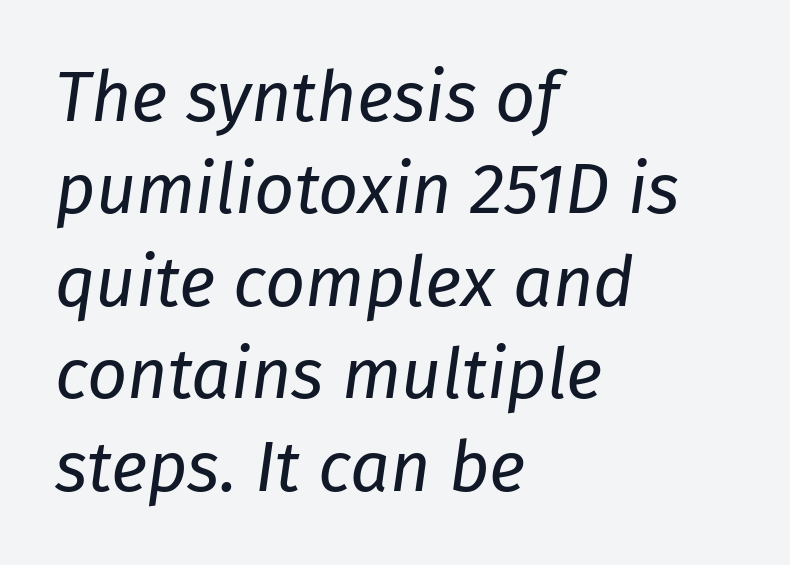
Type without underlining. The rows are spaced the way most documents space them. The text block is weighted toward the left margin, trailing off unevenly rightward. Each letter keeps its own natural width here, so spacing adapts to shape. There's an unmistakable incline to the writing here. A quiet, ordinary-to-light weight characterises the typeface.
